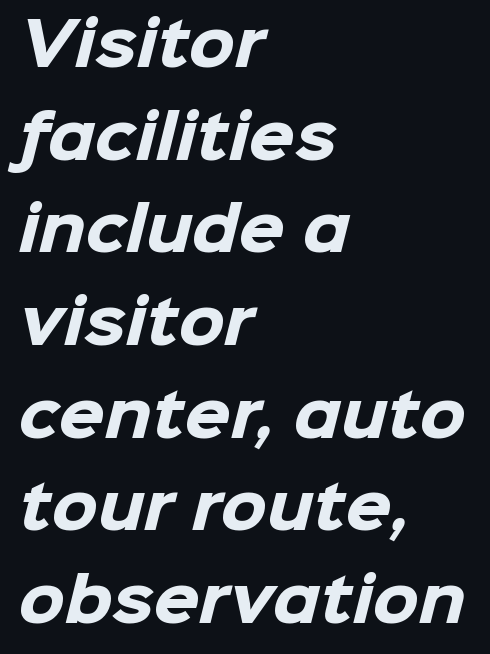
Where is the straight margin? On the left. Each letter keeps its own natural width here, so spacing adapts to shape. Honestly, the letter spacing is just normal — you wouldn't notice it. A clean baseline with only descenders dipping below it.
